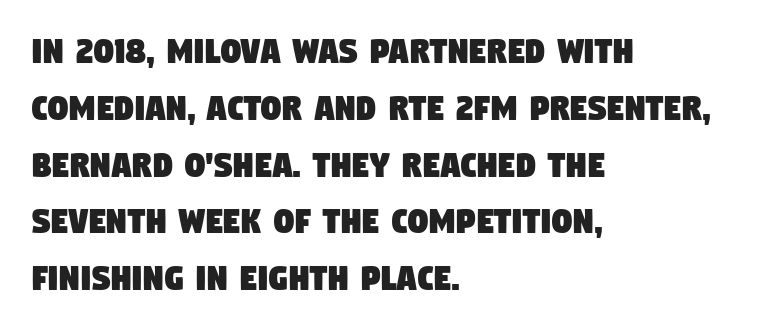
The image shows 40 px condensed sans-serif type; set left-aligned, normal line spacing (1.42x), normal letter spacing, not underlined; low stroke contrast and a large x-height.
